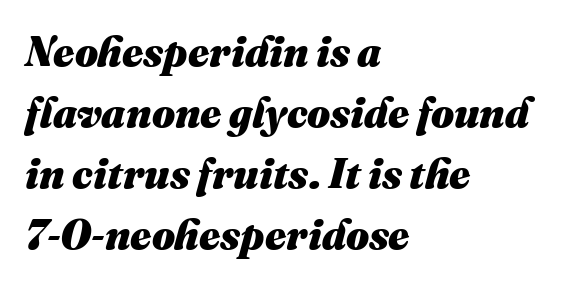
Q: Is the text bold? A: Yes.
Q: Is the text italic (slanted)? A: Yes, it leans right by about 16 degrees.
Q: Is the text underlined? A: No.
Q: How is the paragraph aligned? A: Left-aligned.
Q: Is the spacing between letters normal or unusually wide? A: Normal.
Q: Is the spacing between lines tight, normal or loose? A: Normal.
Q: Width (condensed, normal, or wide)? A: Normal.
Q: Stroke contrast? A: Medium.
Q: x-height? A: Medium.
Q: Monospaced? A: No.
